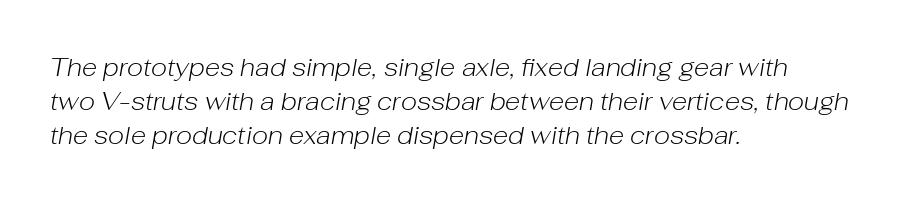
{"italic": "yes", "lean": "right", "slant_degrees": 10, "bold": "no", "underline": "no", "align": "left", "line_spacing": "normal", "line_spacing_ratio": 1.37, "letter_spacing": "normal", "letter_spacing_em": 0.0, "glyph_px": 25}
